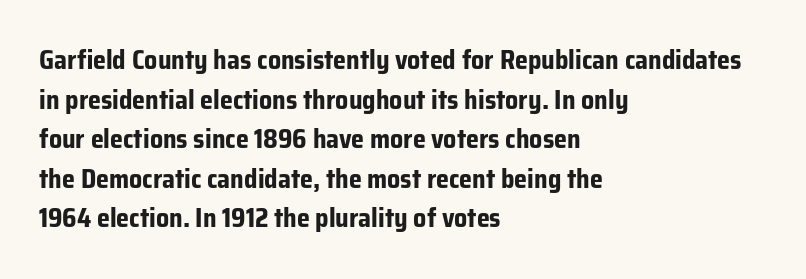
The image shows 26 px bold type, upright; set left-aligned, normal line spacing (1.52x), normal letter spacing, not underlined.
